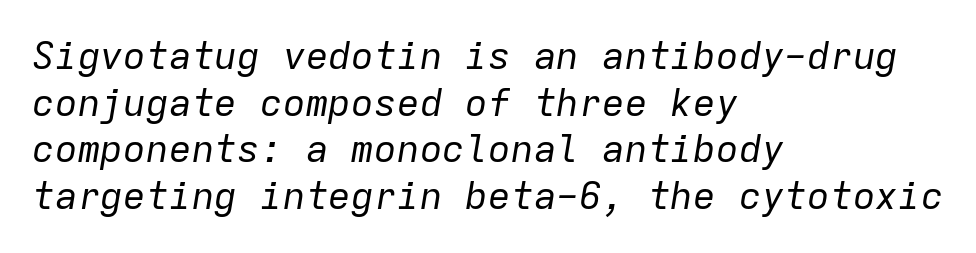
{"italic": "yes", "lean": "right", "slant_degrees": 9, "bold": "no", "weight": "regular", "width": "normal", "stroke_contrast": "low", "x_height": "medium", "monospaced": "yes", "underline": "no", "align": "left", "line_spacing_ratio": 1.23, "letter_spacing": "normal", "letter_spacing_em": 0.0, "glyph_px": 38}
